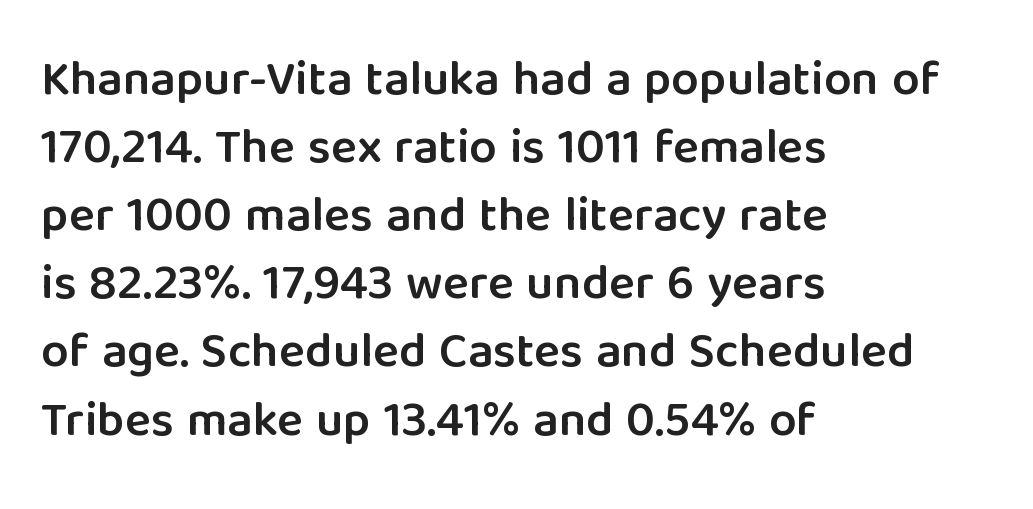
Q: Is the text bold? A: Semi-bold.
Q: Is the text italic (slanted)? A: No, it is upright.
Q: Is the typeface a serif or a sans-serif typeface? A: Sans-serif.
Q: Is the text underlined? A: No.
Q: How is the paragraph aligned? A: Left-aligned.
Q: Is the spacing between letters normal or unusually wide? A: Normal.
Q: Is the spacing between lines tight, normal or loose? A: Normal.
Q: Width (condensed, normal, or wide)? A: Normal.
Q: Stroke contrast? A: Low.
Q: x-height? A: Medium.
Q: Monospaced? A: No.
